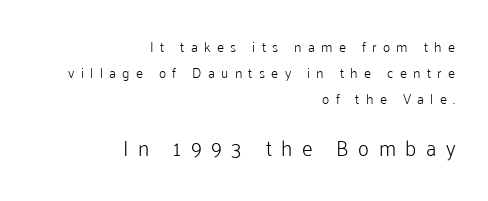
Q: Is the text bold? A: No.
Q: Is the text italic (slanted)? A: No, it is upright.
Q: Is the text underlined? A: No.
Q: How is the paragraph aligned? A: Right-aligned.
Q: Is the spacing between letters normal or unusually wide? A: Unusually wide.
Q: Which block of text is set in a larger size, the first (top) or the second (bottom)? A: The second (bottom) one.
